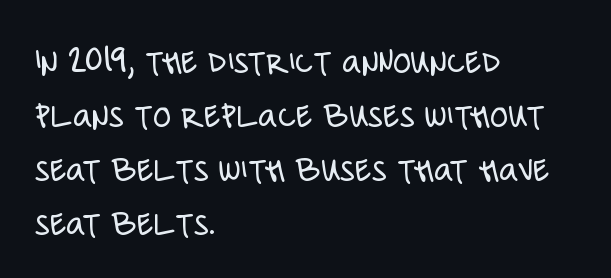
Q: Is the text bold? A: No.
Q: Is the text italic (slanted)? A: No, it is upright.
Q: Is the typeface a serif or a sans-serif typeface? A: Sans-serif.
Q: Is the text underlined? A: No.
Q: How is the paragraph aligned? A: Left-aligned.
Q: Is the spacing between letters normal or unusually wide? A: Normal.
Q: Is the spacing between lines tight, normal or loose? A: Normal.
Q: Width (condensed, normal, or wide)? A: Condensed.
Q: Stroke contrast? A: Low.
Q: x-height? A: Large.
Q: Monospaced? A: No.
